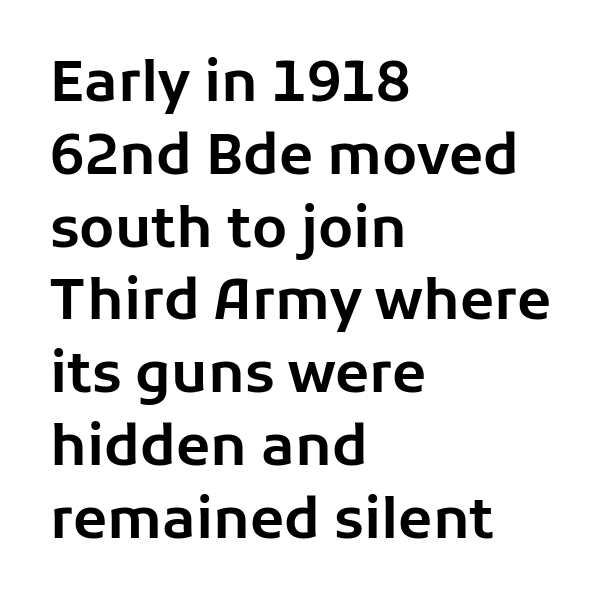
{"serif": "no", "italic": "no", "width": "normal", "stroke_contrast": "low", "x_height": "medium", "monospaced": "no", "underline": "no", "align": "left", "line_spacing": "normal", "line_spacing_ratio": 1.3, "letter_spacing": "normal", "letter_spacing_em": 0.0, "glyph_px": 56}
